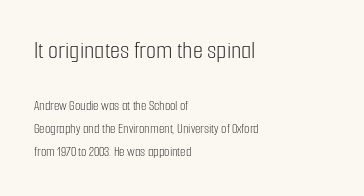
Left-aligned paragraph, ragged on the right. This is the regular roman posture of the typeface. The rendering keeps characters at their native spacing. The strokes carry an ordinary text weight at most.
